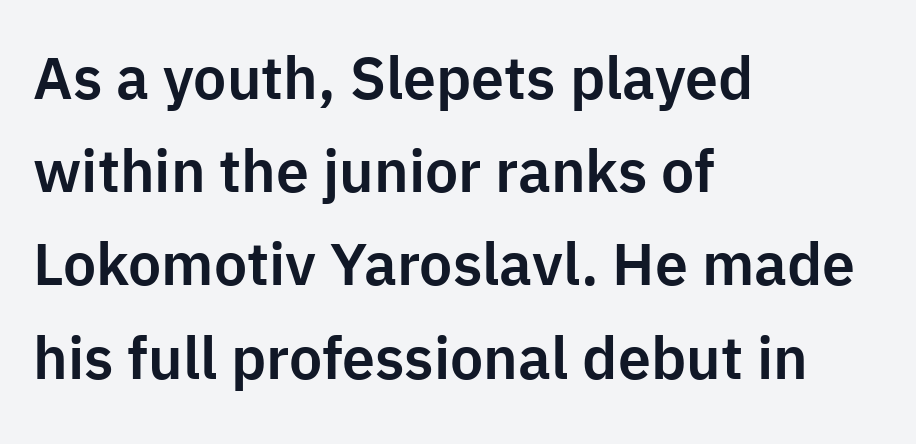
The image shows 59 px sans-serif type, upright; set left-aligned, normal line spacing (1.58x), normal letter spacing, not underlined; low stroke contrast and a medium x-height.
